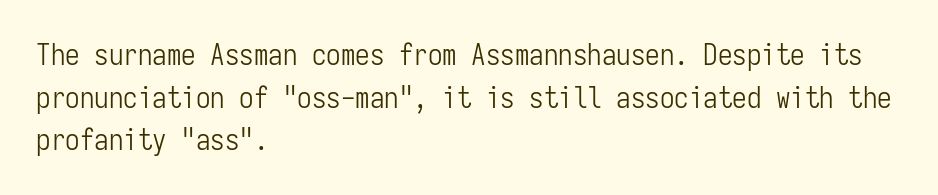
Every character here occupies the same horizontal width, giving the sample a typewriter-like rhythm. Left-aligned paragraph, ragged on the right. Upright lettering throughout. Nothing heavy about these letters — not bold at all.
